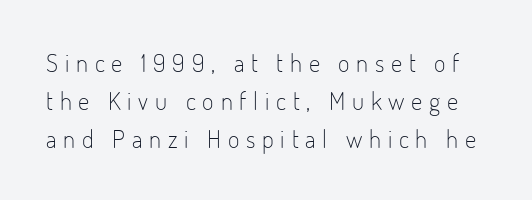
A light-to-regular cut is what we see here. A bare baseline throughout the passage. How would I describe the line gaps? Plain and ordinary. Upright lettering throughout. The letterforms stand isolated, each surrounded by extra space.
